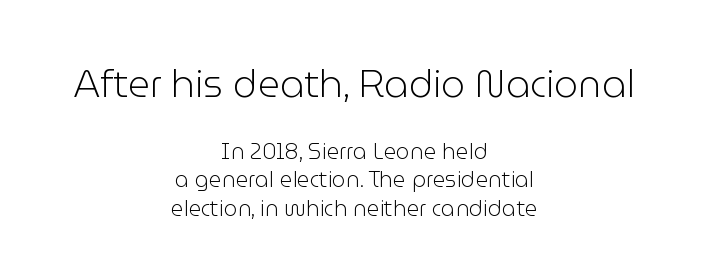
The image shows 38 px light sans-serif type, upright; set centered, normal line spacing (1.3x), normal letter spacing, not underlined; the first (top) block is 1.73x larger; low stroke contrast and a medium x-height.
